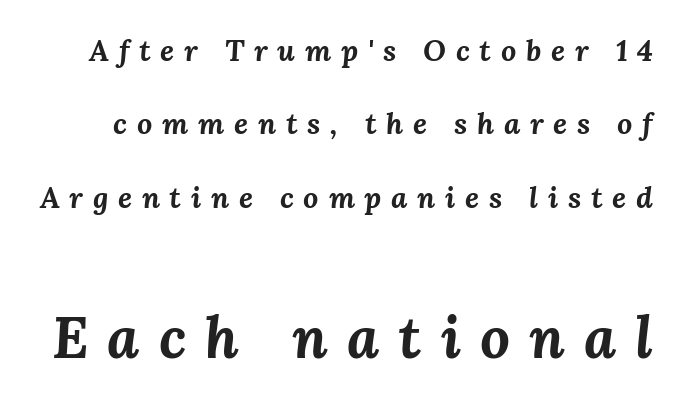
{"italic": "yes", "lean": "right", "slant_degrees": 3, "bold": "yes", "weight": "bold", "width": "normal", "stroke_contrast": "medium", "x_height": "medium", "monospaced": "no", "underline": "no", "line_spacing": "loose", "line_spacing_ratio": 2.45, "letter_spacing": "wide", "letter_spacing_em": 0.32, "larger_block": "second", "size_ratio": 1.97, "glyph_px": 59}
